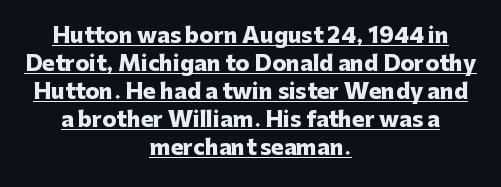
{"italic": "no", "bold": "yes", "underline": "yes", "align": "center", "line_spacing": "normal", "line_spacing_ratio": 1.33, "letter_spacing": "normal", "letter_spacing_em": 0.0, "glyph_px": 21}
